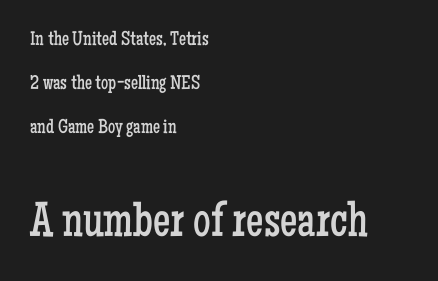
Q: Is the text bold? A: No.
Q: Is the text italic (slanted)? A: No, it is upright.
Q: Is the typeface a serif or a sans-serif typeface? A: Serif.
Q: Is the text underlined? A: No.
Q: How is the paragraph aligned? A: Left-aligned.
Q: Is the spacing between letters normal or unusually wide? A: Normal.
Q: Is the spacing between lines tight, normal or loose? A: Loose.
Q: Which block of text is set in a larger size, the first (top) or the second (bottom)? A: The second (bottom) one.
Q: Width (condensed, normal, or wide)? A: Condensed.
Q: Stroke contrast? A: Low.
Q: x-height? A: Medium.
Q: Monospaced? A: No.
